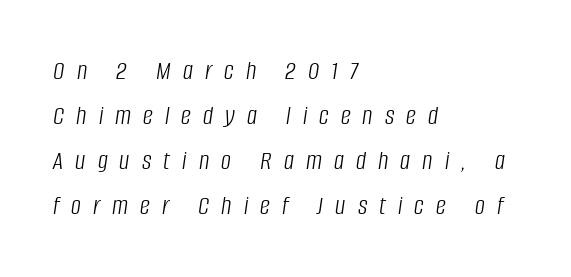
{"italic": "yes", "lean": "right", "slant_degrees": 8, "bold": "no", "weight": "light", "width": "condensed", "stroke_contrast": "low", "x_height": "large", "monospaced": "no", "underline": "no", "align": "left", "line_spacing": "normal", "line_spacing_ratio": 1.61, "letter_spacing": "wide", "letter_spacing_em": 0.43, "glyph_px": 28}
